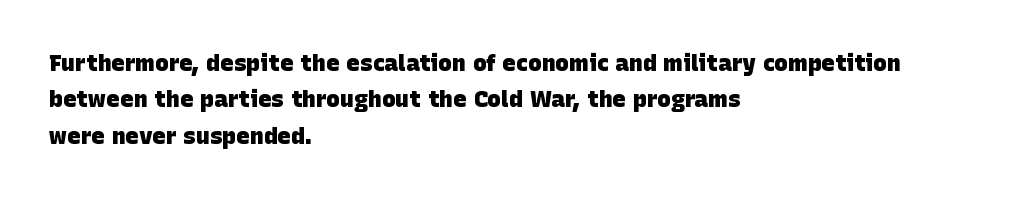
The rendering uses a bold face; every stroke is thick and dark. Nothing unusual about the tracking: characters are spaced as the font intends. In CSS terms this would be text-align: left. The vertical gap from one line to the next is medium. Any mark beneath the type? The region is blank.
